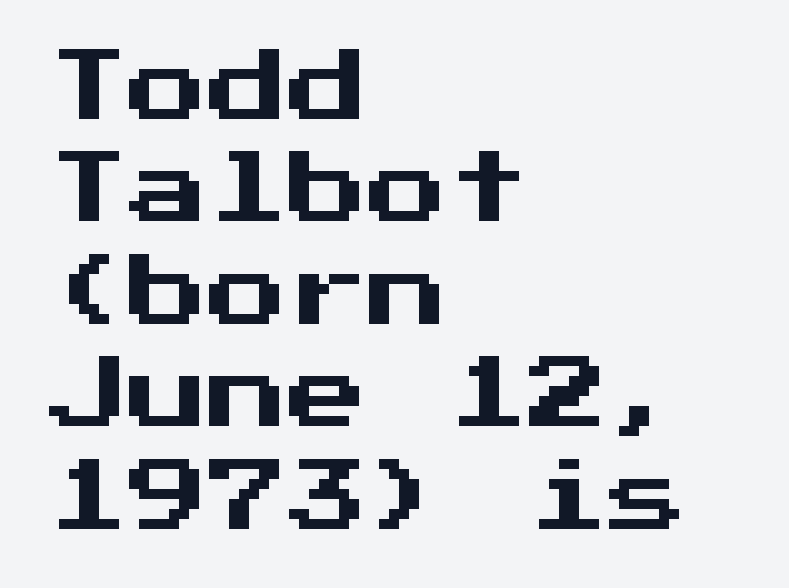
{"serif": "no", "italic": "no", "width": "normal", "stroke_contrast": "medium", "x_height": "medium", "monospaced": "yes", "underline": "no", "align": "left", "line_spacing": "normal", "line_spacing_ratio": 1.28, "letter_spacing": "normal", "letter_spacing_em": 0.0, "glyph_px": 80}
